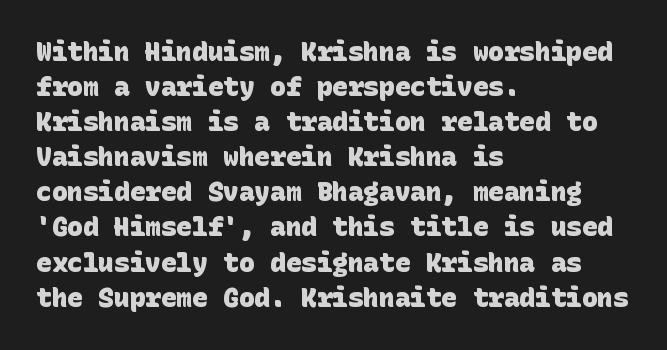
This rendering uses left alignment, leaving the right contour irregular. The passage shown stacks its lines at a standard gap. Unmarked baselines from the first word to the last. Is the letter spacing exaggerated? No — it looks like the ordinary default. As a designer I'd log this as weight 700, bold.
